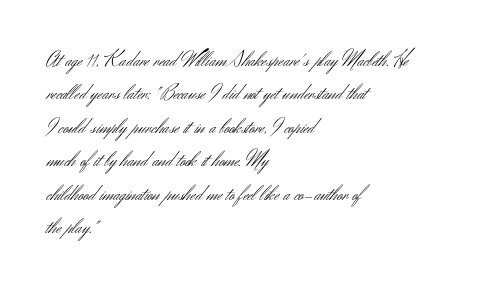
The image shows 21 px text type; set left-aligned, normal line spacing (1.59x), normal letter spacing, not underlined.
